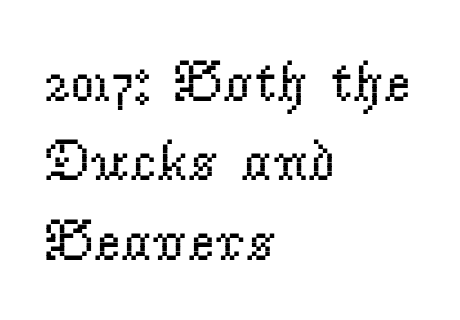
The image shows 58 px regular-weight serif type, upright; set left-aligned, normal line spacing (1.37x), normal letter spacing, not underlined; low stroke contrast and a small x-height.
